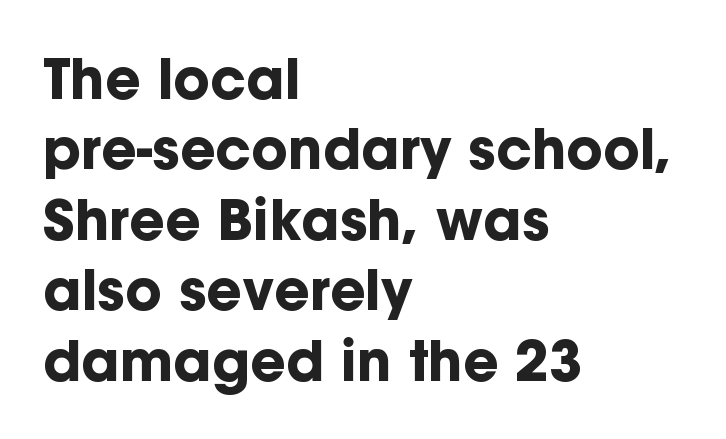
{"serif": "no", "italic": "no", "bold": "yes", "weight": "bold", "width": "normal", "stroke_contrast": "low", "x_height": "medium", "monospaced": "no", "underline": "no", "align": "left", "line_spacing": "normal", "line_spacing_ratio": 1.28, "letter_spacing": "normal", "letter_spacing_em": 0.0, "glyph_px": 55}
